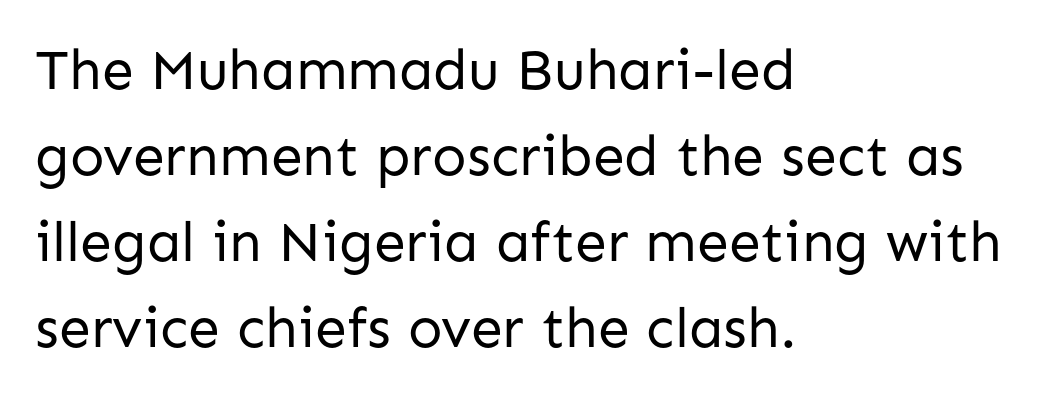
Q: Is the text bold? A: No.
Q: Is the text italic (slanted)? A: No, it is upright.
Q: Is the typeface a serif or a sans-serif typeface? A: Sans-serif.
Q: Is the text underlined? A: No.
Q: How is the paragraph aligned? A: Left-aligned.
Q: Is the spacing between letters normal or unusually wide? A: Normal.
Q: Is the spacing between lines tight, normal or loose? A: Normal.
Q: Width (condensed, normal, or wide)? A: Normal.
Q: Stroke contrast? A: Low.
Q: x-height? A: Medium.
Q: Monospaced? A: No.
